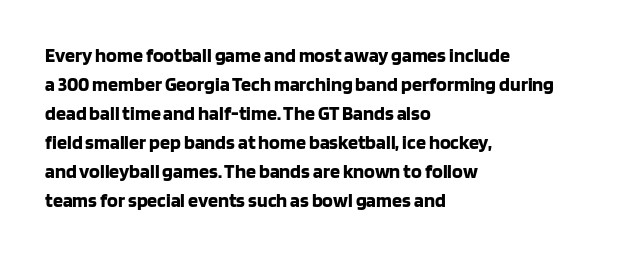
{"italic": "no", "bold": "yes", "underline": "no", "align": "left", "line_spacing": "normal", "line_spacing_ratio": 1.45, "letter_spacing": "normal", "letter_spacing_em": 0.0, "glyph_px": 20}
